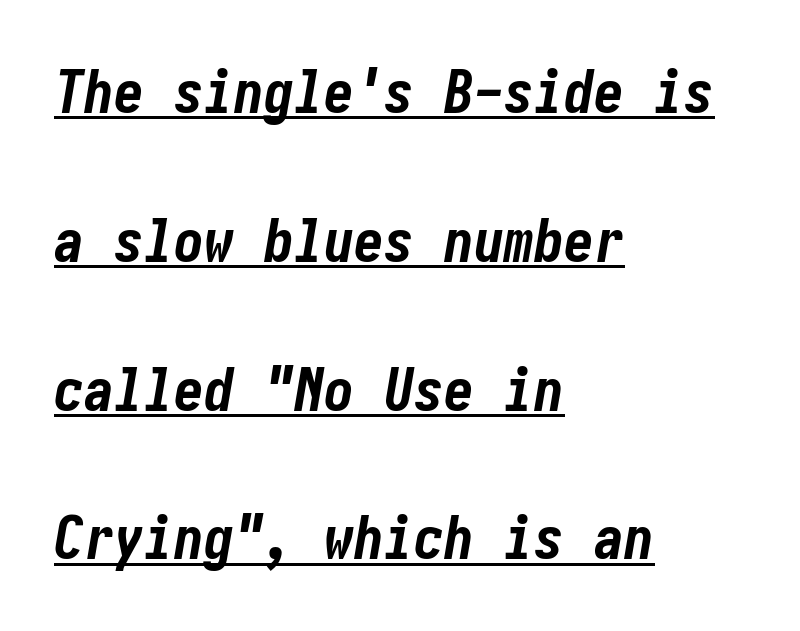
Q: Is the text bold? A: Yes.
Q: Is the text italic (slanted)? A: Yes, it leans right by about 10 degrees.
Q: Is the text underlined? A: Yes.
Q: How is the paragraph aligned? A: Left-aligned.
Q: Is the spacing between letters normal or unusually wide? A: Normal.
Q: Is the spacing between lines tight, normal or loose? A: Loose.
Q: Width (condensed, normal, or wide)? A: Condensed.
Q: Stroke contrast? A: Low.
Q: x-height? A: Medium.
